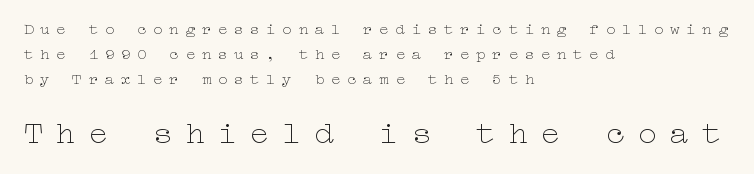
{"italic": "no", "bold": "no", "weight": "thin", "width": "wide", "stroke_contrast": "low", "x_height": "medium", "underline": "no", "align": "left", "line_spacing": "normal", "line_spacing_ratio": 1.56, "letter_spacing": "wide", "letter_spacing_em": 0.41, "larger_block": "second", "size_ratio": 2.0, "glyph_px": 32}
